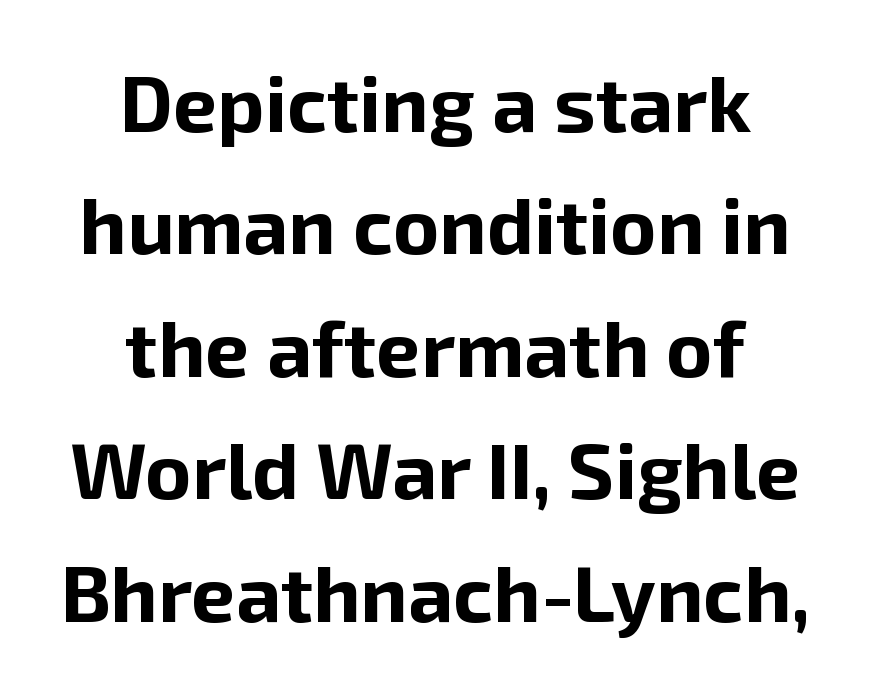
{"serif": "no", "italic": "no", "bold": "yes", "weight": "bold", "width": "normal", "stroke_contrast": "low", "x_height": "medium", "monospaced": "no", "underline": "no", "align": "center", "line_spacing": "normal", "line_spacing_ratio": 1.55, "letter_spacing": "normal", "letter_spacing_em": 0.0, "glyph_px": 79}
